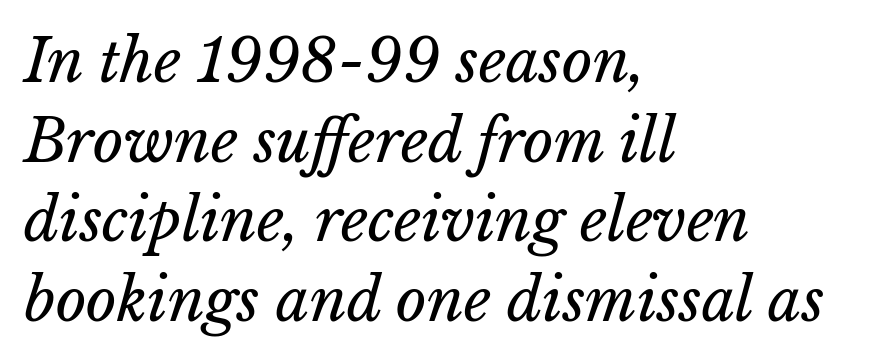
{"italic": "yes", "lean": "right", "slant_degrees": 15, "bold": "no", "weight": "regular", "width": "normal", "stroke_contrast": "low", "x_height": "medium", "monospaced": "no", "underline": "no", "align": "left", "line_spacing": "normal", "line_spacing_ratio": 1.35, "letter_spacing": "normal", "letter_spacing_em": 0.0, "glyph_px": 59}
